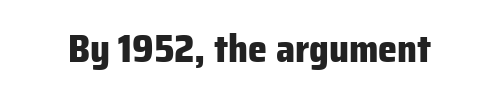
Q: Is the text bold? A: Yes.
Q: Is the text italic (slanted)? A: No, it is upright.
Q: Is the typeface a serif or a sans-serif typeface? A: Sans-serif.
Q: Is the text underlined? A: No.
Q: Is the spacing between letters normal or unusually wide? A: Normal.
Q: Width (condensed, normal, or wide)? A: Normal.
Q: Stroke contrast? A: Low.
Q: x-height? A: Medium.
Q: Monospaced? A: No.
